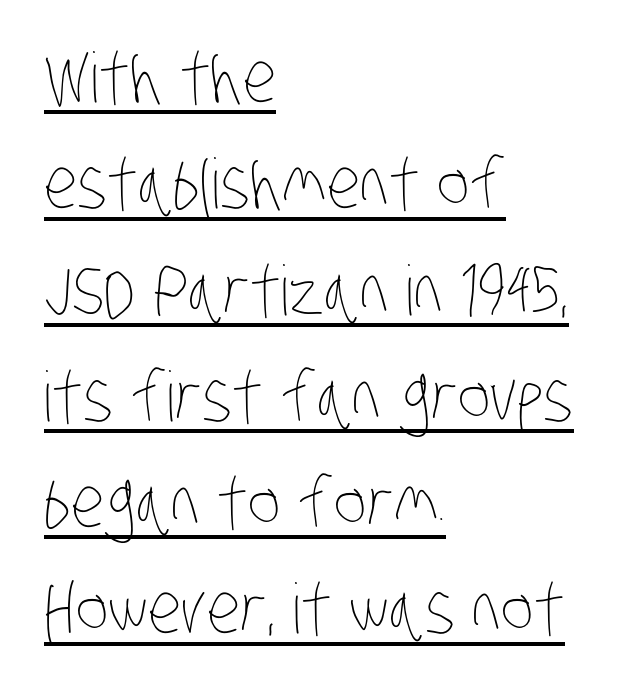
Successive baselines arrive at the customary interval. Honestly, the letter spacing is just normal — you wouldn't notice it. Weight: regular or lighter. Visually the block forms a straight wall on the left and a jagged coastline on the right. Beneath each row of characters lies a ruled line.
